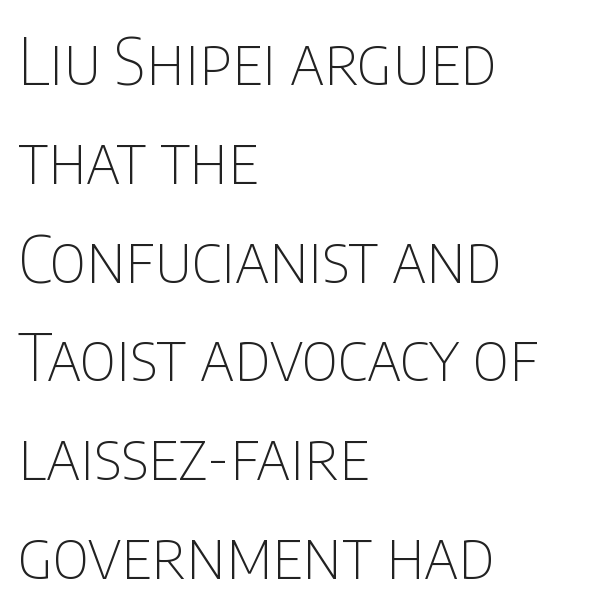
Stem width sits at or under what a default text font uses. Do the letters lean? They stand straight. Note: no serifs on the glyphs. These lines are rendered in a variable-pitch font. The lines in this sample share a left origin and differ only in where they stop. This rendering features lettering with no underline.
